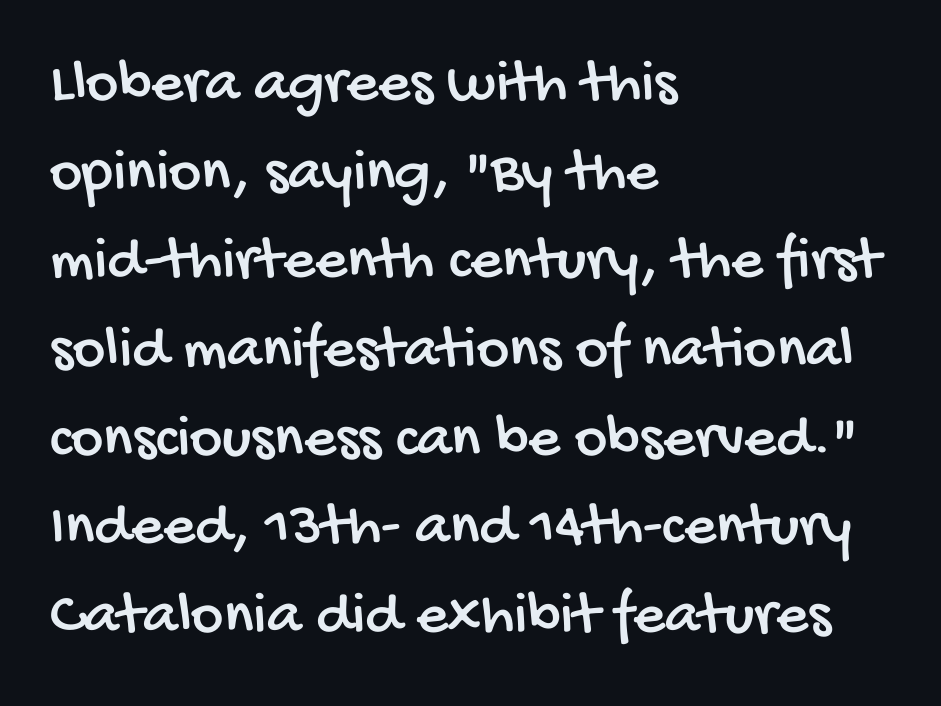
These lines sit exactly where default settings would place them. The paragraph has a hard left edge and a soft right edge. A typesetter would call this proportional, since set widths differ per character. The space beneath each line is pristine and unruled.
